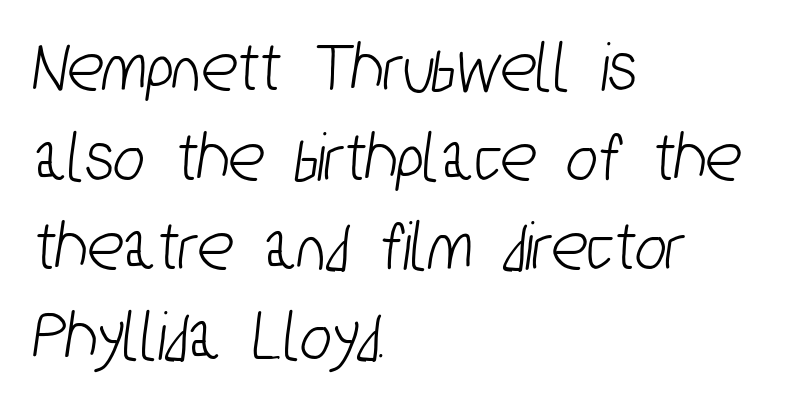
The image shows 74 px condensed sans-serif type; set left-aligned, line spacing 1.21x, normal letter spacing, not underlined; low stroke contrast and a medium x-height.
